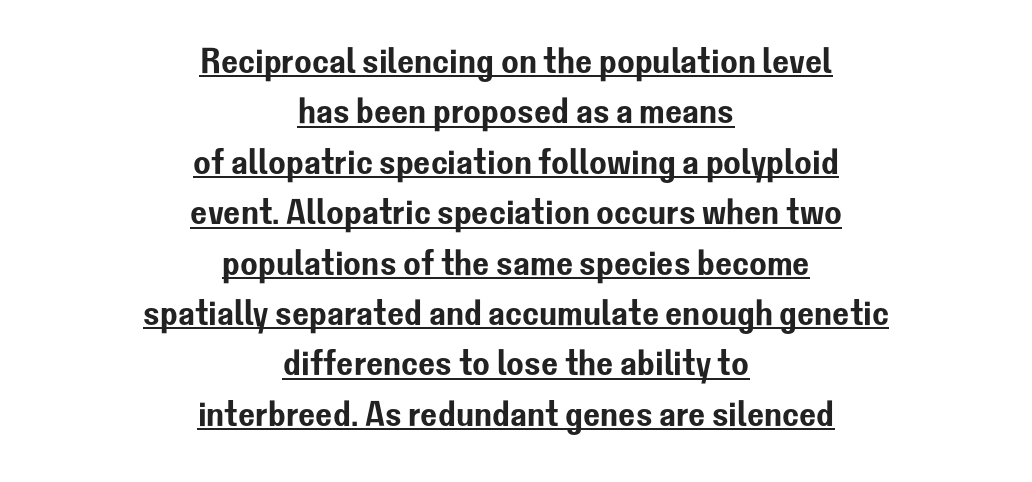
The image shows 36 px sans-serif type, upright; set centered, normal line spacing (1.4x), normal letter spacing, underlined; low stroke contrast and a medium x-height.
